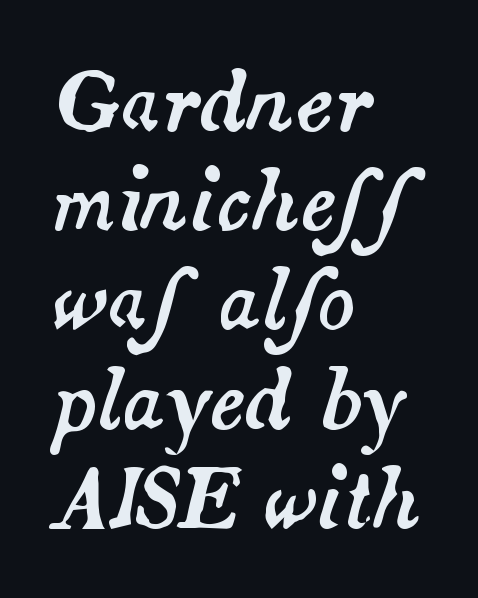
{"italic": "yes", "lean": "right", "slant_degrees": 14, "width": "normal", "stroke_contrast": "medium", "x_height": "small", "monospaced": "no", "underline": "no", "align": "left", "line_spacing_ratio": 1.24, "letter_spacing": "normal", "letter_spacing_em": 0.0, "glyph_px": 80}
